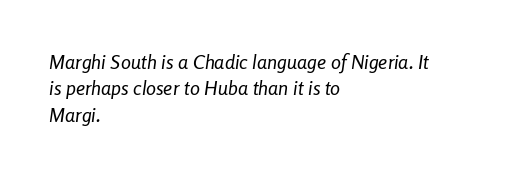
A bare baseline throughout the passage. Reading down the column, the eye jumps a familiar distance to each next line. Short and long lines alike share a common starting point at left. Looking at the ascenders, they clearly lean. Inter-character spacing is left at the font's built-in metrics. The font sits on the lighter half of the weight spectrum, regular included.
